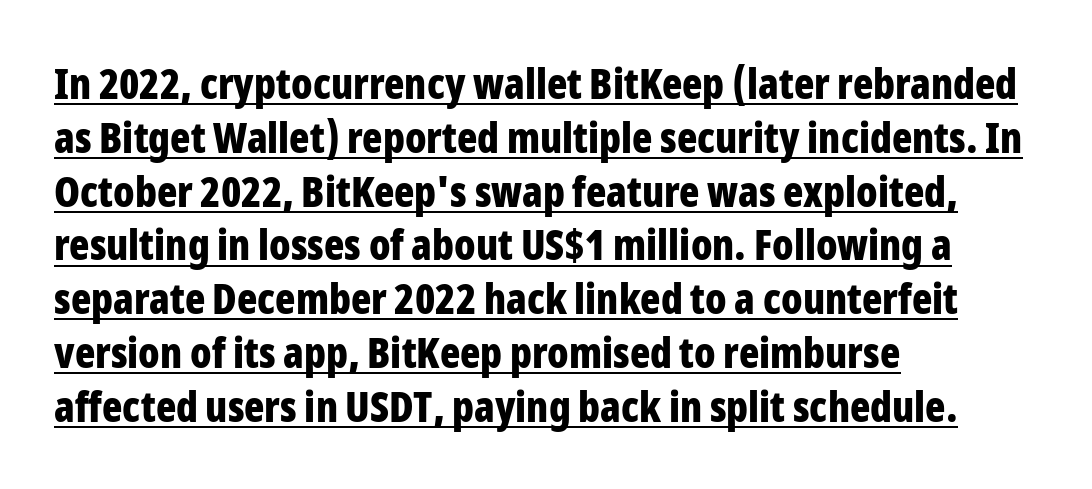
Each letter keeps its own natural width here, so spacing adapts to shape. Caption: multi-line text, flush left, ragged right. Vertical spacing — default. In terms of letterform style, serifs are entirely absent. The rendering keeps characters at their native spacing. The lettering holds an erect, upright posture throughout.
